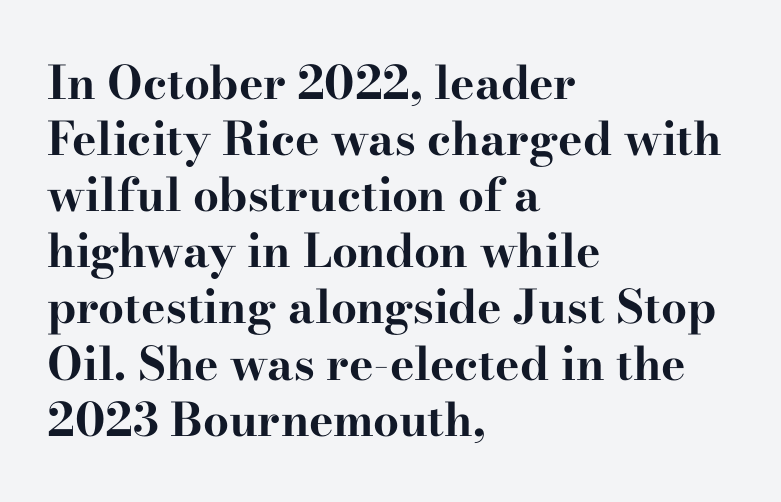
Q: Is the text bold? A: Yes.
Q: Is the text italic (slanted)? A: No, it is upright.
Q: Is the typeface a serif or a sans-serif typeface? A: Serif.
Q: Is the text underlined? A: No.
Q: How is the paragraph aligned? A: Left-aligned.
Q: Is the spacing between letters normal or unusually wide? A: Normal.
Q: Width (condensed, normal, or wide)? A: Wide.
Q: Stroke contrast? A: High.
Q: x-height? A: Small.
Q: Monospaced? A: No.
